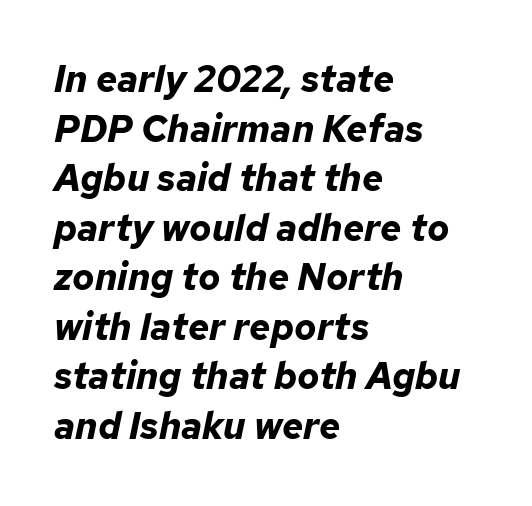
The rag falls on the right side of this text block. The passage shown is typed in a proportional face where columns would drift. What stands out about the letter spacing? Nothing — it is the standard amount. Reading down the column, the eye jumps a familiar distance to each next line.
